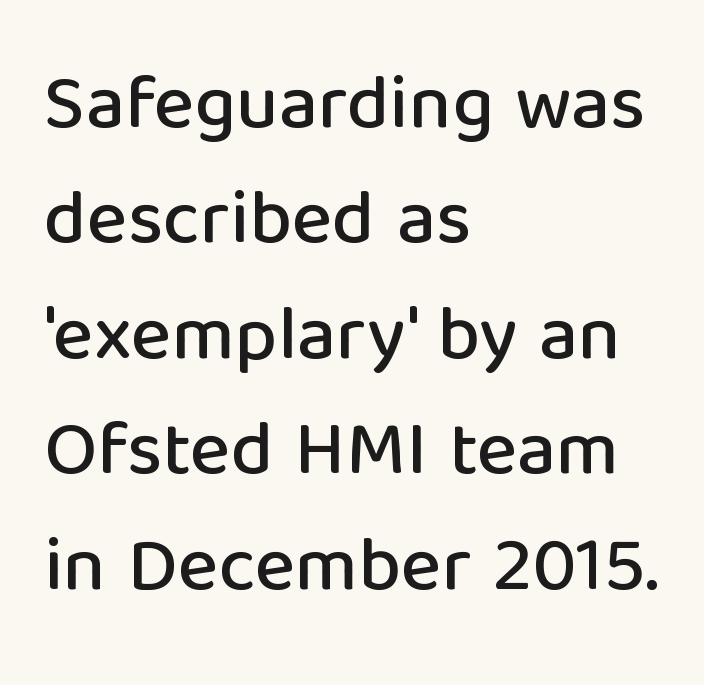
Font category for this specimen: sans-serif. The specimen omits any rule beneath the text block's lines. Every row of glyphs begins at an identical x-position on the left. Note the varied advance widths — an 'i' is clearly narrower than an 'm'. The line texture is even and compact thanks to regular tracking.
